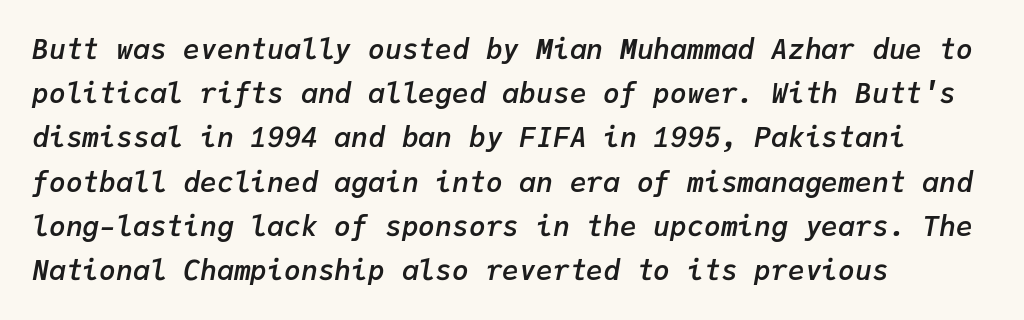
The image shows 28 px semibold type, italic (leaning right), monospaced; set left-aligned, normal line spacing (1.58x), normal letter spacing, not underlined; low stroke contrast and a medium x-height.
